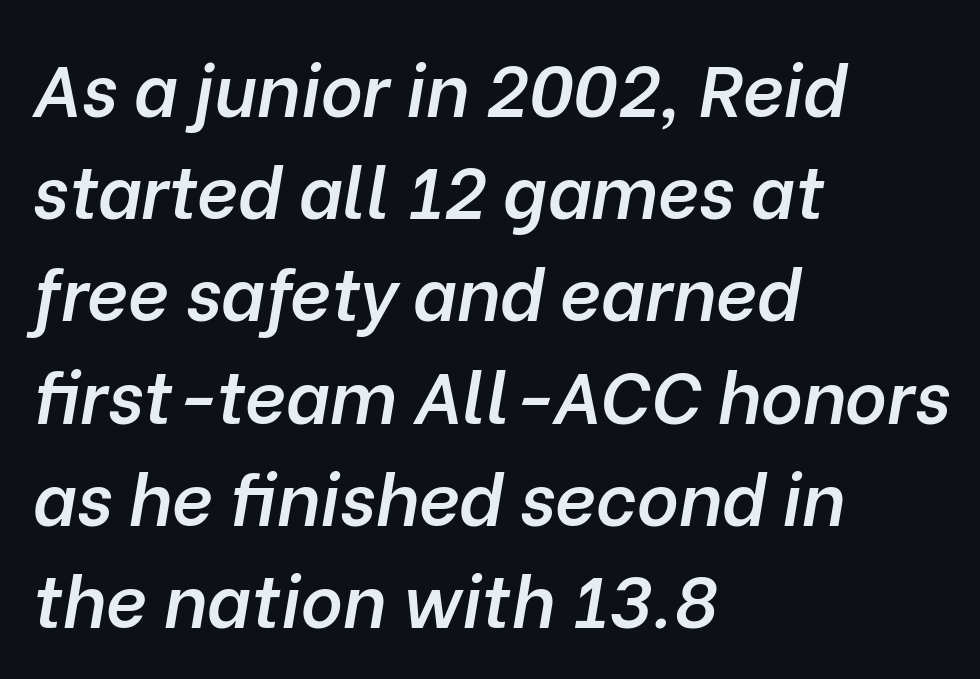
Q: Is the text bold? A: Semi-bold.
Q: Is the text italic (slanted)? A: Yes, it leans right by about 10 degrees.
Q: Is the text underlined? A: No.
Q: How is the paragraph aligned? A: Left-aligned.
Q: Is the spacing between letters normal or unusually wide? A: Normal.
Q: Is the spacing between lines tight, normal or loose? A: Normal.
Q: Width (condensed, normal, or wide)? A: Normal.
Q: Stroke contrast? A: Low.
Q: x-height? A: Medium.
Q: Monospaced? A: No.
